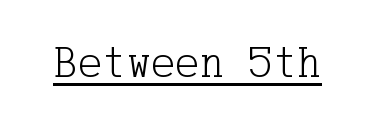
Q: Is the text bold? A: No.
Q: Is the text italic (slanted)? A: No, it is upright.
Q: Is the typeface a serif or a sans-serif typeface? A: Serif.
Q: Is the text underlined? A: Yes.
Q: Is the spacing between letters normal or unusually wide? A: Normal.
Q: Width (condensed, normal, or wide)? A: Normal.
Q: Stroke contrast? A: Low.
Q: x-height? A: Medium.
